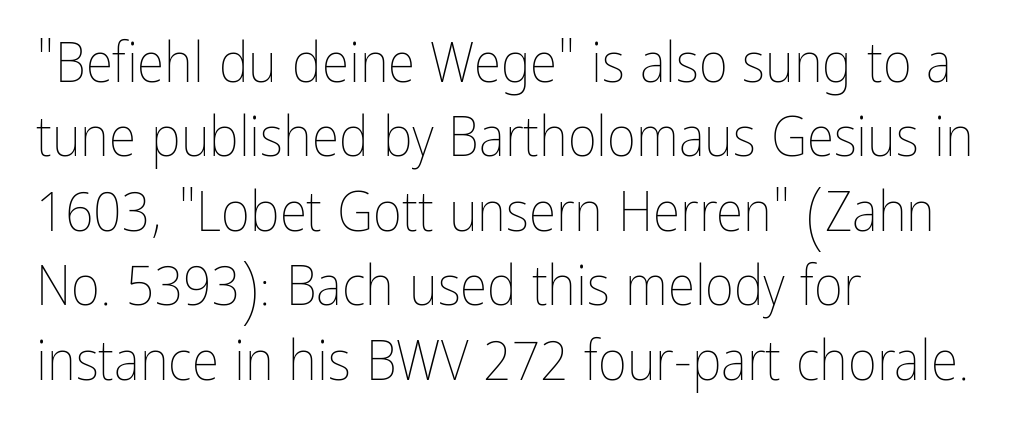
Leftover space on each line is placed entirely after the last word. Italic: no, the glyphs are upright roman. The strokes carry an ordinary text weight at most. A typesetter would call this proportional, since set widths differ per character.
